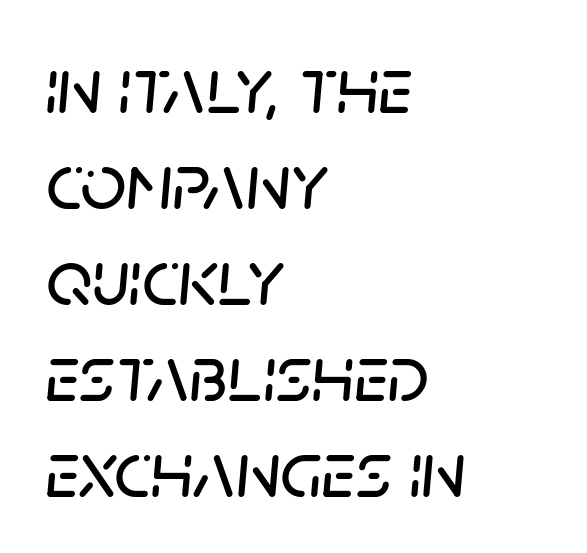
Line beginnings align vertically; line endings do not. Style check: oblique. Underlining? Definitely not there. The rendering uses natural spacing where letterforms have individual widths. Is the letter spacing exaggerated? No — it looks like the ordinary default.
